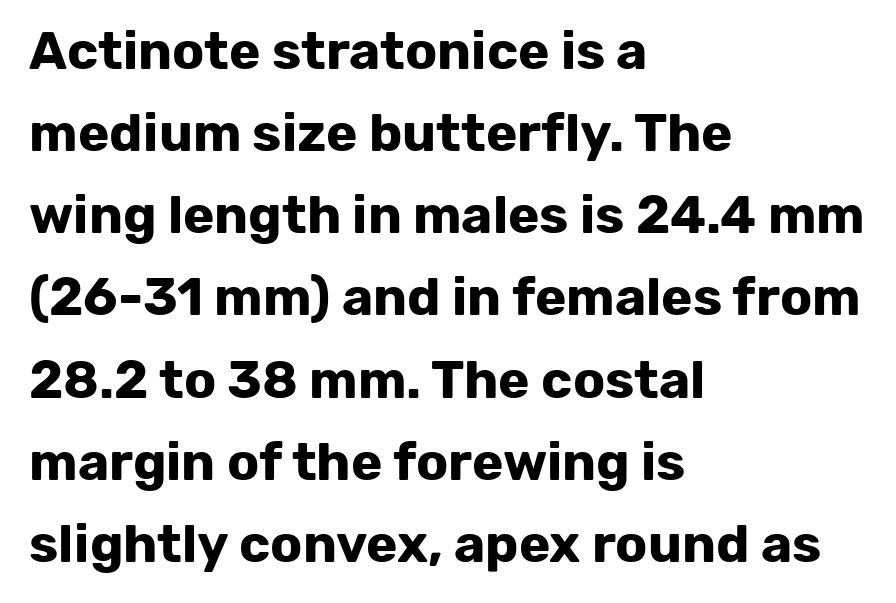
The image shows 53 px bold sans-serif type, upright; set left-aligned, normal line spacing (1.55x), normal letter spacing, not underlined; low stroke contrast and a medium x-height.
